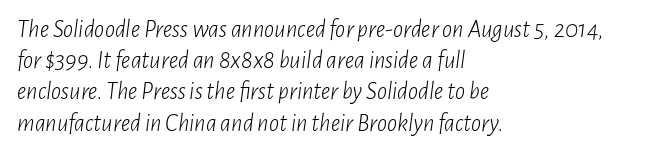
Summary of vertical rhythm: regular, with standard interline spacing. Tracking here is standard; glyphs follow each other at the usual distance. If you drew a line through each stem, it would be angled. A quiet, ordinary-to-light weight characterises the typeface. The area under the type is left untouched.
